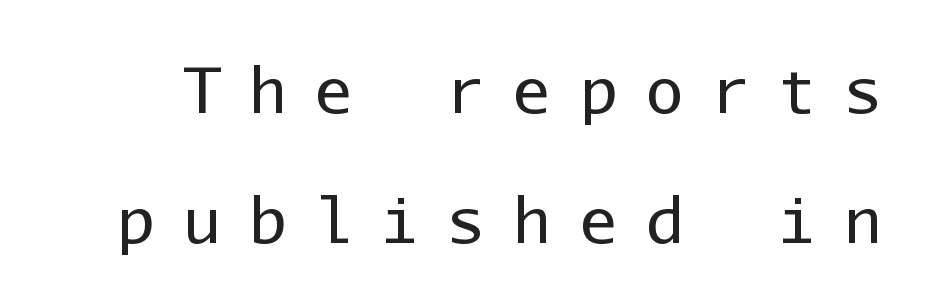
The image shows 63 px regular-weight sans-serif type, upright, monospaced; set loose line spacing (2.06x), unusually wide letter spacing (+0.45 em), not underlined; low stroke contrast and a medium x-height.
